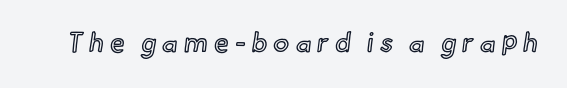
How are the letters spaced? Widely, with obvious added tracking. Decoration check: the copy has no underline.
